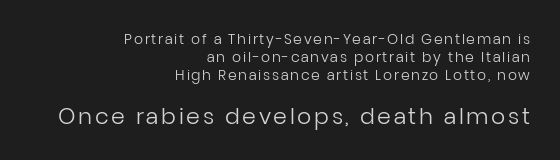
Q: Is the text bold? A: No.
Q: Is the text italic (slanted)? A: No, it is upright.
Q: Is the text underlined? A: No.
Q: How is the paragraph aligned? A: Right-aligned.
Q: Is the spacing between lines tight, normal or loose? A: Normal.
Q: Which block of text is set in a larger size, the first (top) or the second (bottom)? A: The second (bottom) one.
